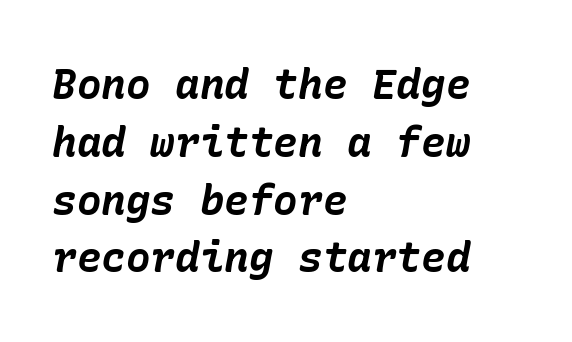
{"italic": "yes", "lean": "right", "slant_degrees": 10, "bold": "yes", "weight": "bold", "width": "normal", "stroke_contrast": "low", "x_height": "medium", "underline": "no", "align": "left", "line_spacing": "normal", "line_spacing_ratio": 1.41, "letter_spacing": "normal", "letter_spacing_em": 0.0, "glyph_px": 41}
